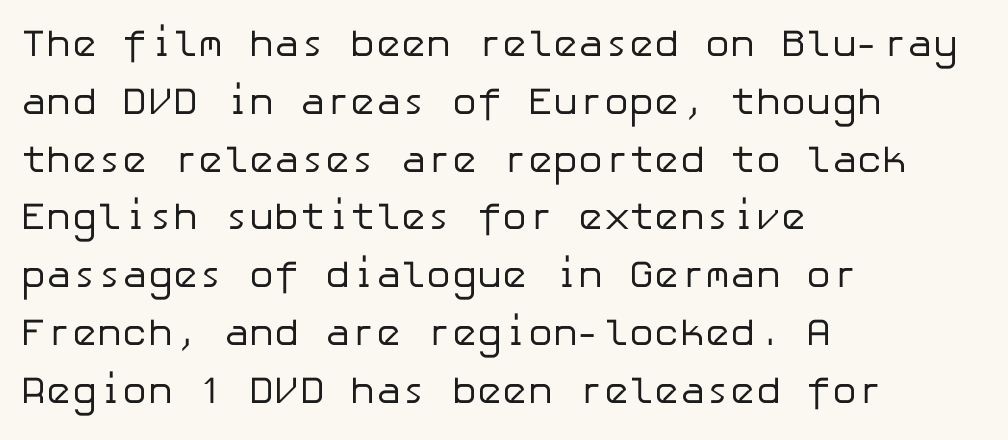
Vertical stems look standard width or narrower in stroke. Caption: standard tracking, unaltered. Italic: no, the glyphs are upright roman. Typeset ragged right — the left edge is the straight one. Font category for this specimen: sans-serif. The vertical gap from one line to the next is medium.
